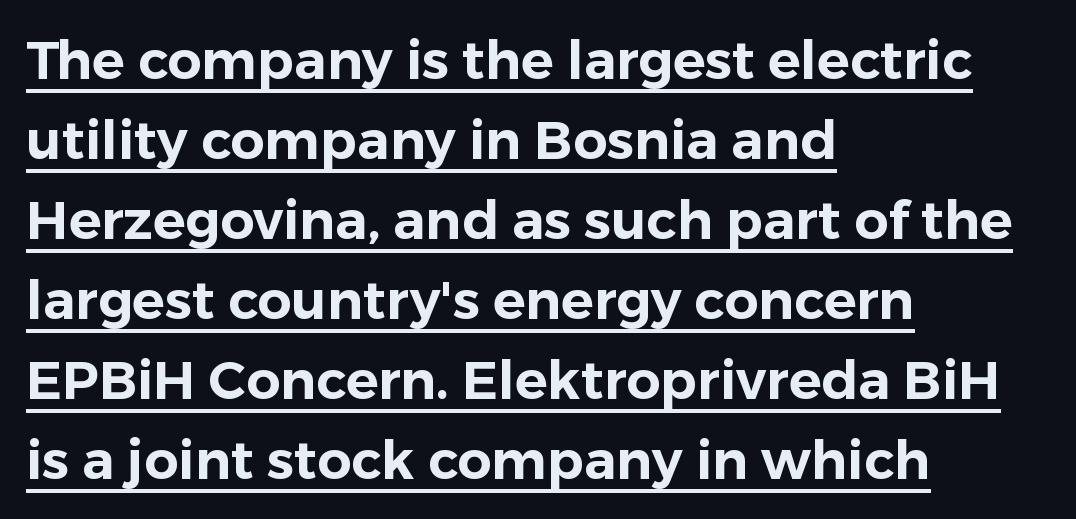
The image shows 54 px sans-serif type, upright; set left-aligned, normal line spacing (1.48x), normal letter spacing, underlined; low stroke contrast and a medium x-height.
